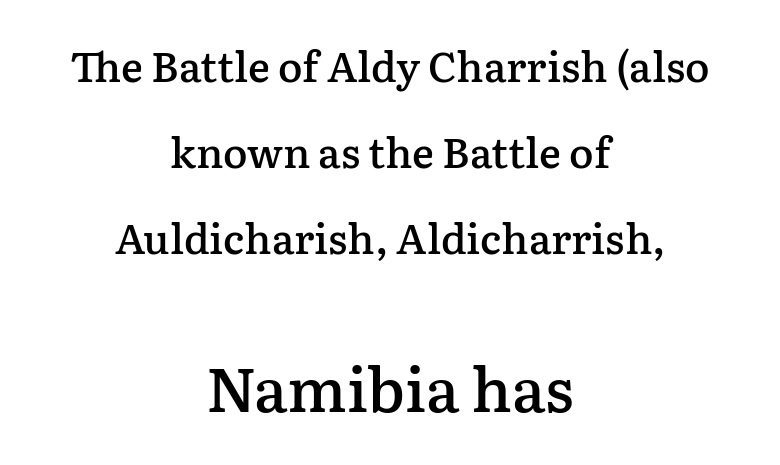
The face used here appears at its bigger size in the lower chunk. Each letter keeps its own natural width here, so spacing adapts to shape. Descenders are the only things crossing below the line. The specimen reads as upright at a glance. Glyph-to-glyph distance matches everyday printed text. The text was rendered using a seriffed face with decorative stroke endings.
